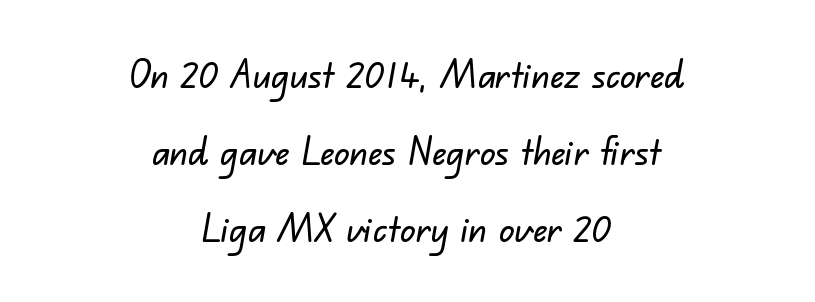
{"serif": "no", "width": "normal", "stroke_contrast": "low", "x_height": "small", "monospaced": "no", "underline": "no", "align": "center", "line_spacing": "loose", "line_spacing_ratio": 2.03, "letter_spacing": "normal", "letter_spacing_em": 0.0, "glyph_px": 38}
